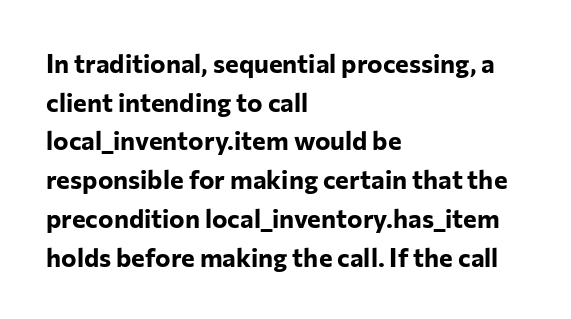
The image shows 26 px bold type, upright; set left-aligned, normal line spacing (1.49x), normal letter spacing, not underlined.
